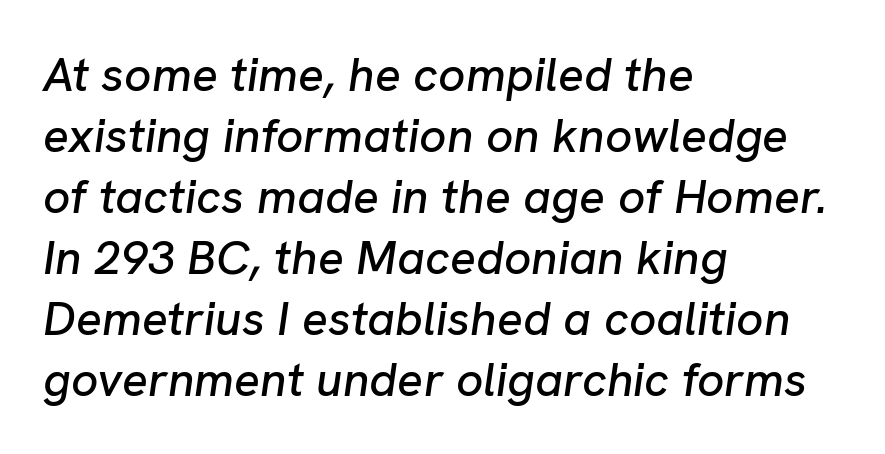
Is there much room between lines? A standard amount, neither cramped nor airy. Words float on clear page, feet unadorned. There is no visible air inserted between adjacent glyphs. Here the designer chose a conventional face with non-uniform glyph widths.
